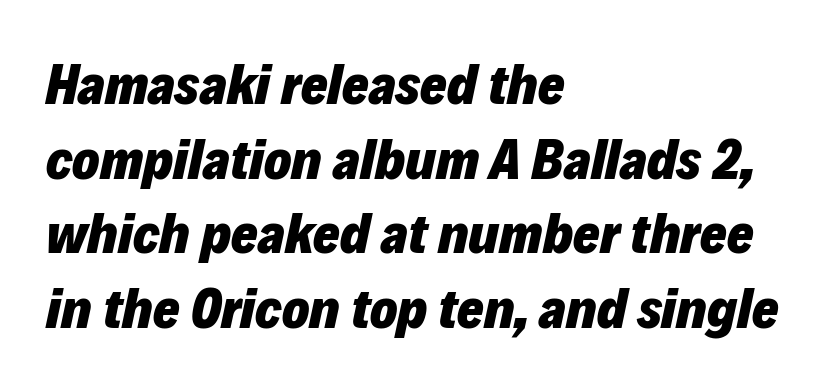
{"italic": "yes", "lean": "right", "slant_degrees": 12, "bold": "yes", "weight": "heavy", "width": "normal", "stroke_contrast": "low", "x_height": "medium", "monospaced": "no", "underline": "no", "align": "left", "line_spacing": "normal", "line_spacing_ratio": 1.31, "letter_spacing": "normal", "letter_spacing_em": 0.0, "glyph_px": 57}
